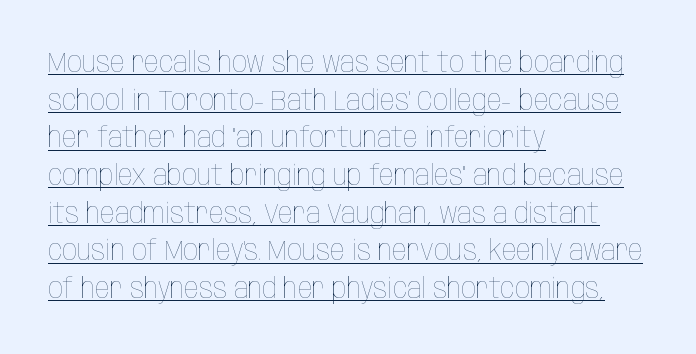
Q: Is the text bold? A: No.
Q: Is the text italic (slanted)? A: No, it is upright.
Q: Is the text underlined? A: Yes.
Q: How is the paragraph aligned? A: Left-aligned.
Q: Is the spacing between letters normal or unusually wide? A: Normal.
Q: Is the spacing between lines tight, normal or loose? A: Normal.
Q: Width (condensed, normal, or wide)? A: Condensed.
Q: Stroke contrast? A: Low.
Q: x-height? A: Large.
Q: Monospaced? A: No.
